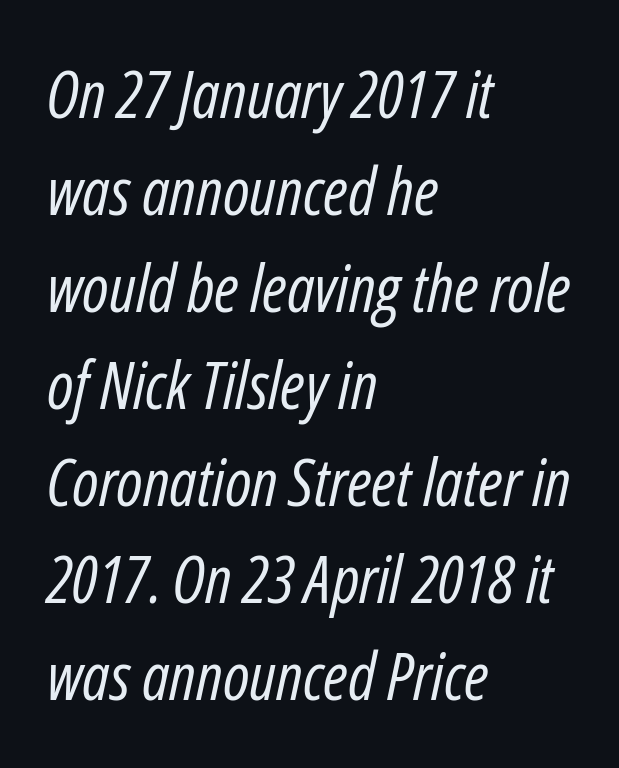
Think standard paragraph weight, or any step lighter than that. Emphasis-style slanted type is in use. Does the copy run flush right? No — it runs flush left. Spacing verdict: proportional, widths tailored to each character. Regarding leading, the lines here are spaced in the standard way. The passage shown is not underscored anywhere.
